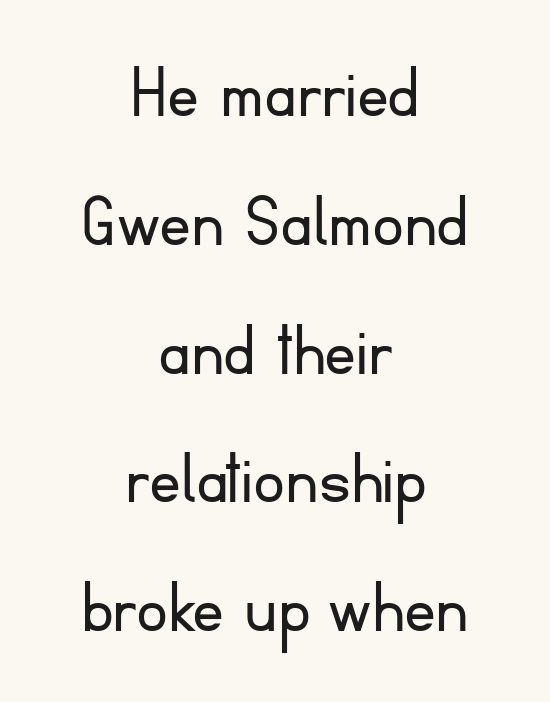
Q: Is the text bold? A: No.
Q: Is the text italic (slanted)? A: No, it is upright.
Q: Is the typeface a serif or a sans-serif typeface? A: Sans-serif.
Q: Is the text underlined? A: No.
Q: How is the paragraph aligned? A: Centered.
Q: Is the spacing between letters normal or unusually wide? A: Normal.
Q: Is the spacing between lines tight, normal or loose? A: Normal.
Q: Width (condensed, normal, or wide)? A: Normal.
Q: Stroke contrast? A: Low.
Q: x-height? A: Small.
Q: Monospaced? A: No.
